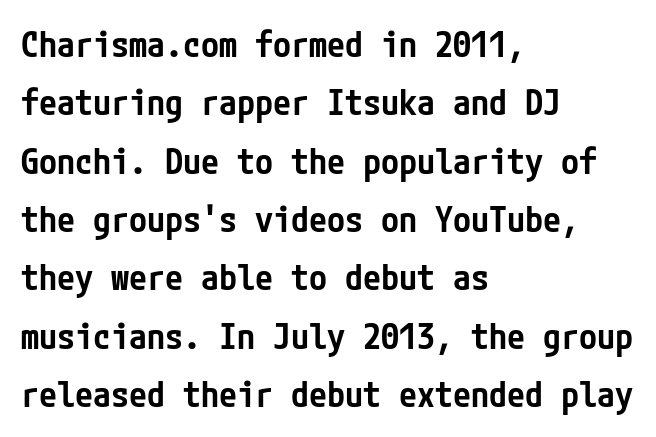
{"serif": "no", "italic": "no", "bold": "semi", "weight": "semibold", "width": "condensed", "stroke_contrast": "low", "x_height": "medium", "underline": "no", "align": "left", "line_spacing": "normal", "line_spacing_ratio": 1.62, "letter_spacing": "normal", "letter_spacing_em": 0.0, "glyph_px": 36}
